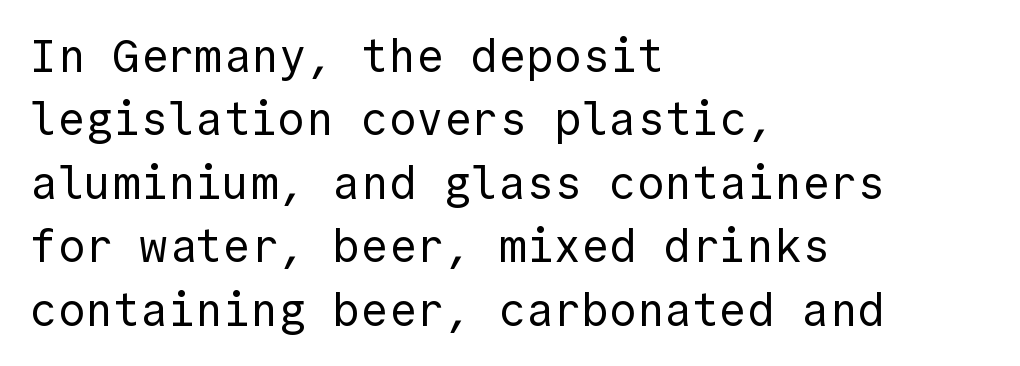
On a weight scale, this lands at 450 or below. Serif or sans? Sans — the stroke terminals are bare. The specimen reads as upright at a glance. The tracking reads as untouched default to a designer's eye. Every row of glyphs begins at an identical x-position on the left.
